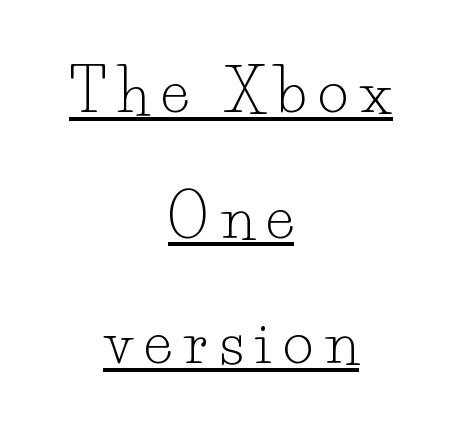
The image shows 59 px light serif type, upright; set centered, loose line spacing (2.13x), unusually wide letter spacing (+0.2 em), underlined; low stroke contrast and a small x-height.
